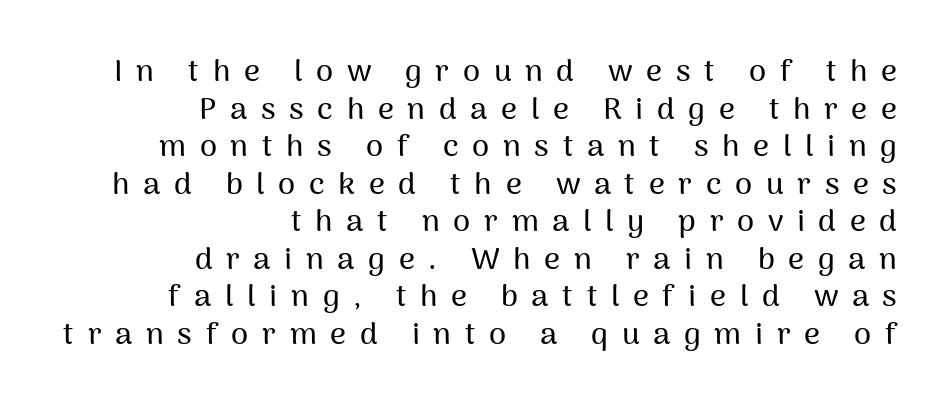
Q: Is the text italic (slanted)? A: No, it is upright.
Q: Is the typeface a serif or a sans-serif typeface? A: Sans-serif.
Q: Is the text underlined? A: No.
Q: How is the paragraph aligned? A: Right-aligned.
Q: Is the spacing between letters normal or unusually wide? A: Unusually wide.
Q: Width (condensed, normal, or wide)? A: Normal.
Q: Stroke contrast? A: Medium.
Q: x-height? A: Medium.
Q: Monospaced? A: No.
